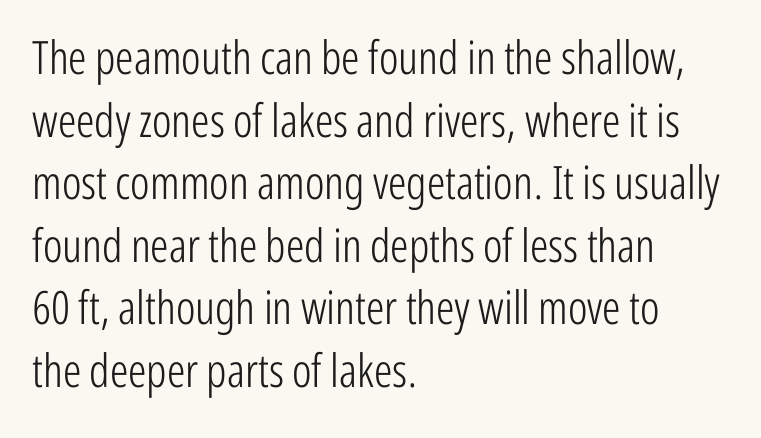
Posture: upright roman. The zone under the glyphs is completely vacant. One-word summary of the alignment: left. Compared with typical paragraphs, the rows here are spaced about the same. Letters have the restrained weight of plain body copy at most. The letterforms sit shoulder to shoulder at normal distance.
